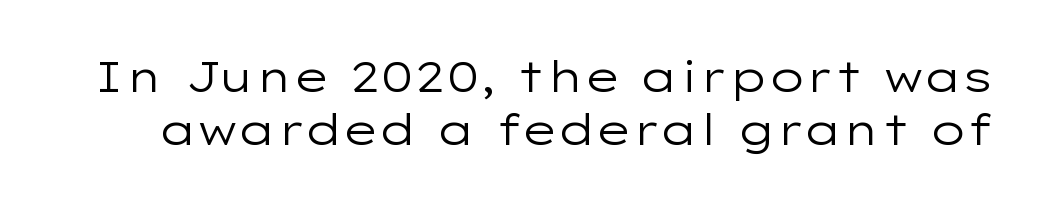
The letters advance in unequal steps, a hallmark of proportional type. A typesetter would label this face a sans. Weight: not bold — regular or lighter. Descenders hang freely into open space. This rendering leaves character spacing at its baseline value. Posture: upright roman.
